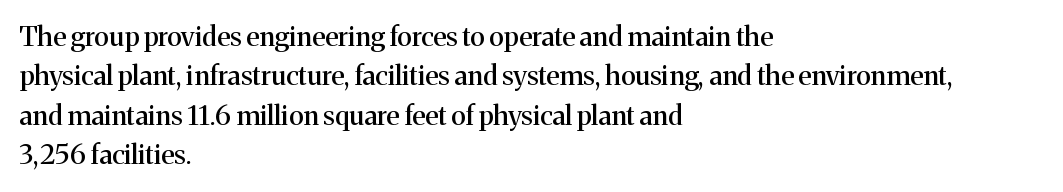
Rule under the text: the space is simply empty. The passage is arranged the way most books set body copy — flush left. This is the regular roman posture of the typeface. Default kerning and tracking; the words read as compact shapes.
